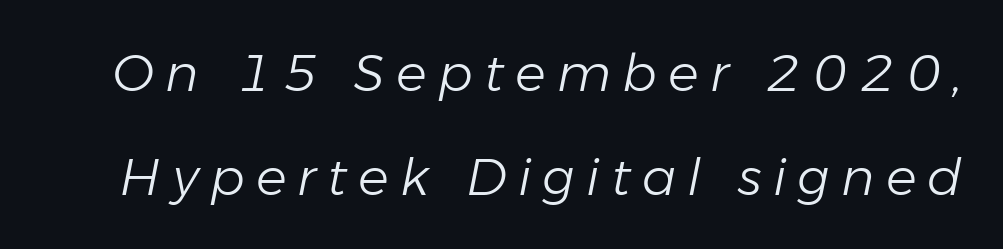
Q: Is the text bold? A: No.
Q: Is the text italic (slanted)? A: Yes, it leans right by about 11 degrees.
Q: Is the text underlined? A: No.
Q: Is the spacing between letters normal or unusually wide? A: Unusually wide.
Q: Is the spacing between lines tight, normal or loose? A: Loose.
Q: Width (condensed, normal, or wide)? A: Normal.
Q: Stroke contrast? A: Low.
Q: x-height? A: Medium.
Q: Monospaced? A: No.
